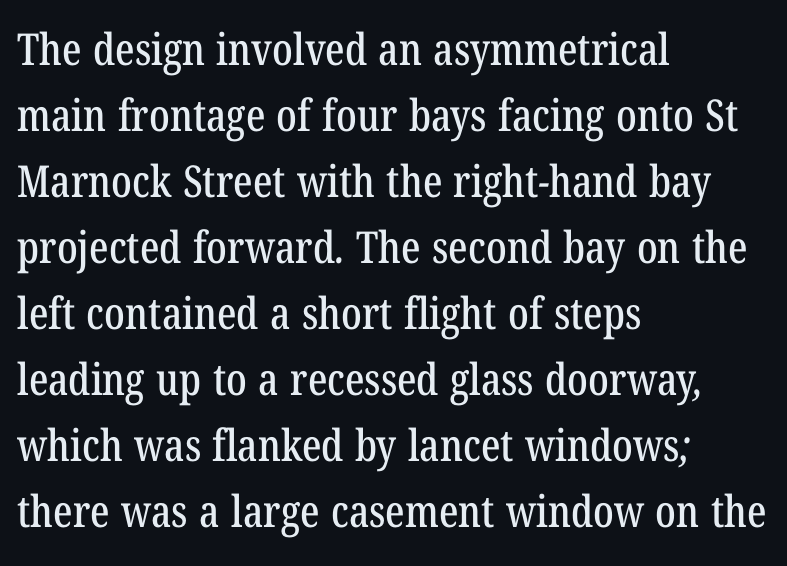
Short and long lines alike share a common starting point at left. Caption: standard tracking, unaltered. Check under the words: just untouched page. A typesetter would label this face a serif. The block of text has a typical density, with ordinary space between rows. Each letter keeps its own natural width here, so spacing adapts to shape.
